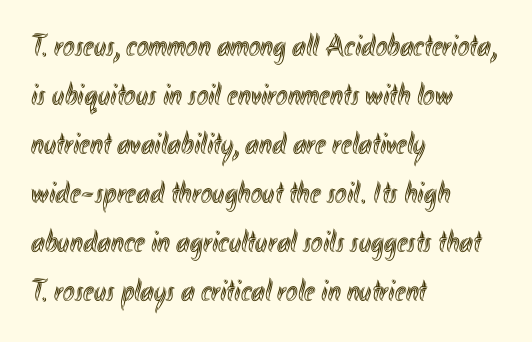
Q: Is the text italic (slanted)? A: Yes.
Q: Is the text underlined? A: No.
Q: How is the paragraph aligned? A: Left-aligned.
Q: Is the spacing between letters normal or unusually wide? A: Normal.
Q: Is the spacing between lines tight, normal or loose? A: Normal.
Q: Width (condensed, normal, or wide)? A: Condensed.
Q: x-height? A: Small.
Q: Monospaced? A: No.
